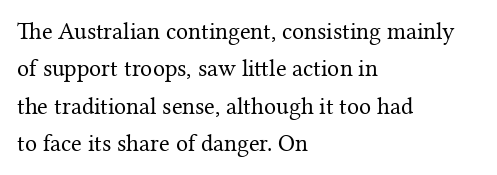
{"italic": "no", "bold": "no", "underline": "no", "align": "left", "line_spacing": "normal", "line_spacing_ratio": 1.56, "letter_spacing": "normal", "letter_spacing_em": 0.0, "glyph_px": 24}
